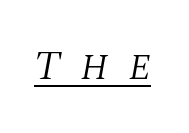
{"serif": "yes", "italic": "yes", "lean": "right", "slant_degrees": 10, "bold": "no", "weight": "light", "width": "normal", "stroke_contrast": "medium", "x_height": "large", "monospaced": "no", "underline": "yes", "letter_spacing": "wide", "letter_spacing_em": 0.48, "glyph_px": 42}
